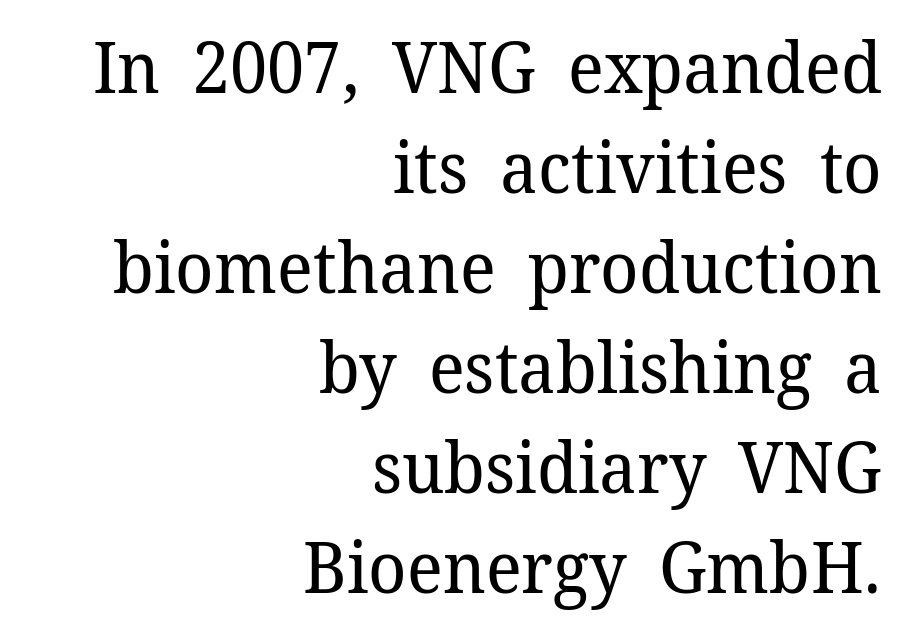
In terms of leading, this rendering sits right in the middle. Just letters on the line, the space beneath them empty. The font family rendered here belongs to the serif group. Looks like regular typesetting: each glyph gets only the width it needs. The font sits on the lighter half of the weight spectrum, regular included.
